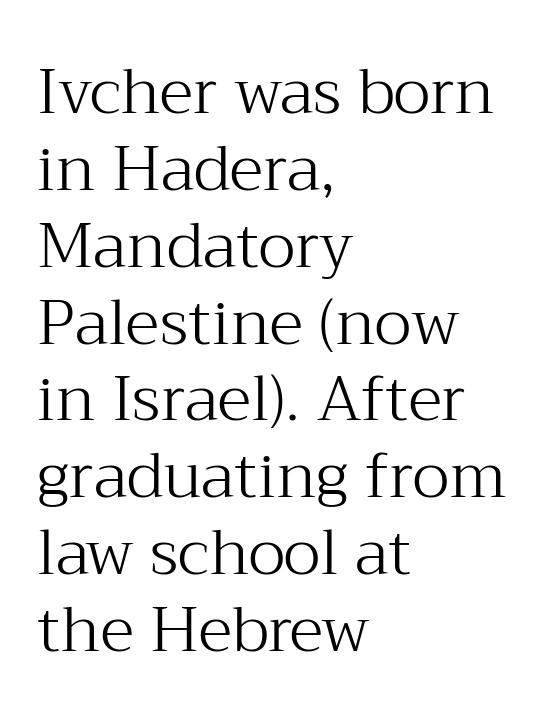
Q: Is the text bold? A: No.
Q: Is the text italic (slanted)? A: No, it is upright.
Q: Is the typeface a serif or a sans-serif typeface? A: Serif.
Q: Is the text underlined? A: No.
Q: How is the paragraph aligned? A: Left-aligned.
Q: Is the spacing between letters normal or unusually wide? A: Normal.
Q: Width (condensed, normal, or wide)? A: Normal.
Q: Stroke contrast? A: Medium.
Q: x-height? A: Medium.
Q: Monospaced? A: No.
